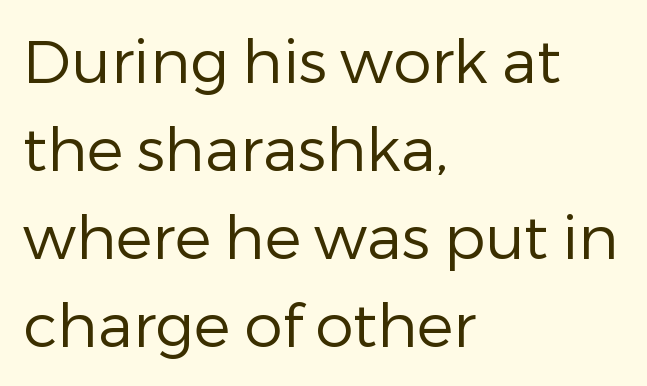
{"serif": "no", "italic": "no", "bold": "no", "weight": "regular", "width": "normal", "stroke_contrast": "low", "x_height": "medium", "monospaced": "no", "underline": "no", "align": "left", "line_spacing": "normal", "line_spacing_ratio": 1.44, "letter_spacing": "normal", "letter_spacing_em": 0.0, "glyph_px": 61}
